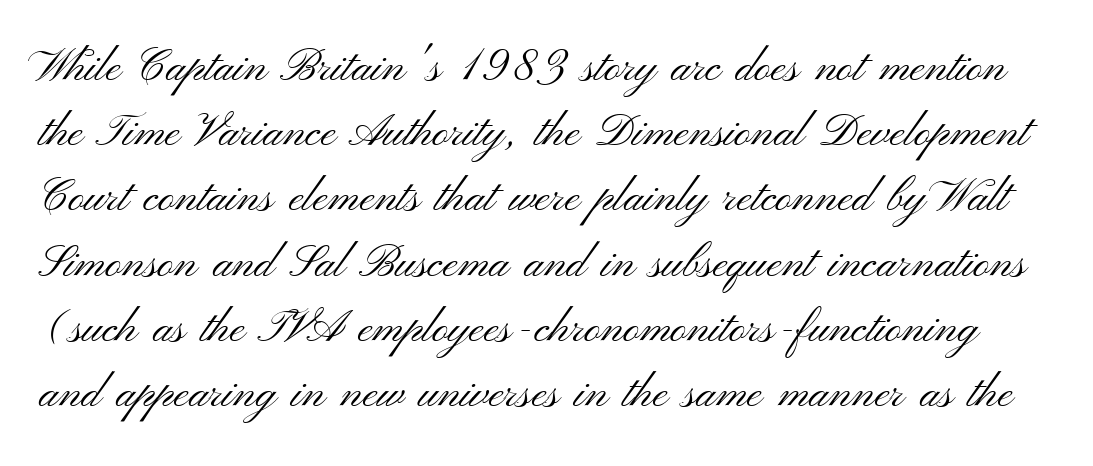
{"serif": "no", "bold": "no", "weight": "light", "width": "wide", "stroke_contrast": "medium", "x_height": "small", "monospaced": "no", "underline": "no", "line_spacing": "normal", "line_spacing_ratio": 1.45, "letter_spacing": "normal", "letter_spacing_em": 0.0, "glyph_px": 45}
